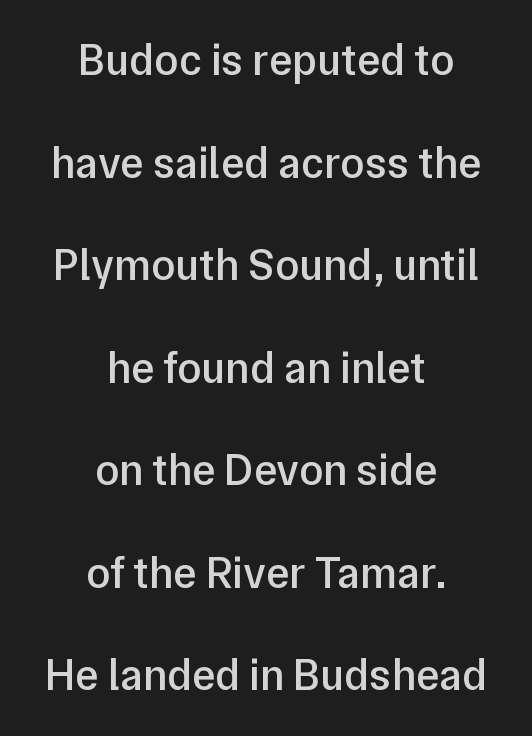
The image shows 44 px semibold sans-serif type, upright; set centered, loose line spacing (2.33x), normal letter spacing, not underlined; low stroke contrast and a medium x-height.
